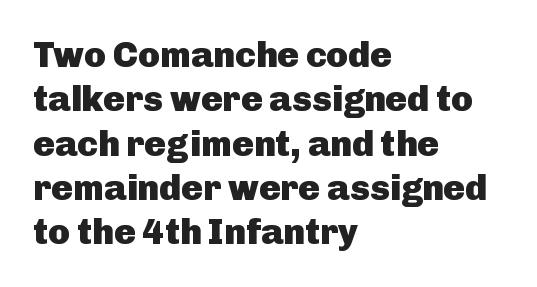
The image shows 36 px heavy sans-serif type, upright; set left-aligned, line spacing 1.23x, normal letter spacing, not underlined; low stroke contrast and a medium x-height.
